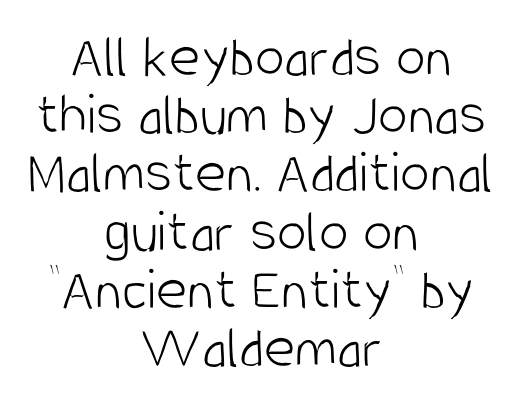
Q: Is the text bold? A: No.
Q: Is the text italic (slanted)? A: No, it is upright.
Q: Is the typeface a serif or a sans-serif typeface? A: Sans-serif.
Q: Is the text underlined? A: No.
Q: How is the paragraph aligned? A: Centered.
Q: Is the spacing between letters normal or unusually wide? A: Normal.
Q: Is the spacing between lines tight, normal or loose? A: Tight.
Q: Width (condensed, normal, or wide)? A: Condensed.
Q: Stroke contrast? A: Low.
Q: x-height? A: Large.
Q: Monospaced? A: No.
